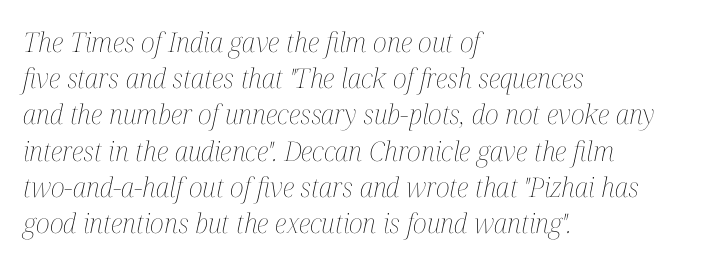
{"italic": "yes", "lean": "right", "slant_degrees": 12, "bold": "no", "underline": "no", "align": "left", "line_spacing": "normal", "line_spacing_ratio": 1.34, "letter_spacing": "normal", "letter_spacing_em": 0.0, "glyph_px": 27}
